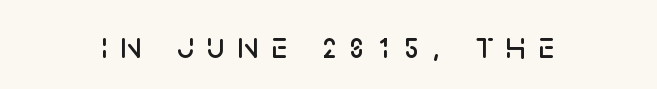
Q: Is the text italic (slanted)? A: No, it is upright.
Q: Is the typeface a serif or a sans-serif typeface? A: Sans-serif.
Q: Is the text underlined? A: No.
Q: How is the paragraph aligned? A: Centered.
Q: Is the spacing between letters normal or unusually wide? A: Unusually wide.
Q: Width (condensed, normal, or wide)? A: Normal.
Q: Stroke contrast? A: Low.
Q: x-height? A: Large.
Q: Monospaced? A: No.
